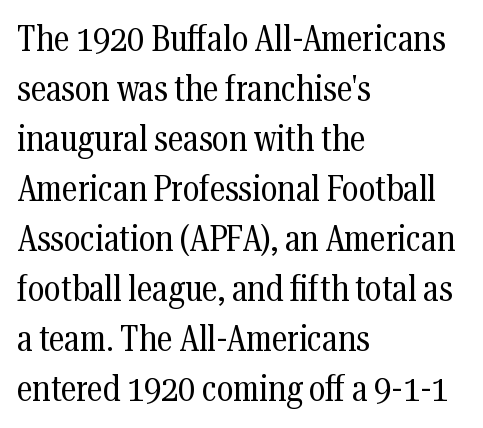
Q: Is the text bold? A: No.
Q: Is the text italic (slanted)? A: No, it is upright.
Q: Is the typeface a serif or a sans-serif typeface? A: Serif.
Q: Is the text underlined? A: No.
Q: How is the paragraph aligned? A: Left-aligned.
Q: Is the spacing between letters normal or unusually wide? A: Normal.
Q: Is the spacing between lines tight, normal or loose? A: Normal.
Q: Width (condensed, normal, or wide)? A: Condensed.
Q: Stroke contrast? A: Medium.
Q: x-height? A: Medium.
Q: Monospaced? A: No.
